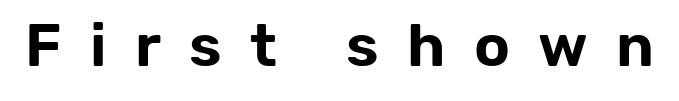
The letters stand upright; this is a roman face. The tracking reads as deliberately expanded to a designer's eye. Anything drawn beneath the words? Only blank space. Note the varied advance widths — an 'i' is clearly narrower than an 'm'. Look at the bottom of the vertical strokes: they stop flat, with no serifs.
